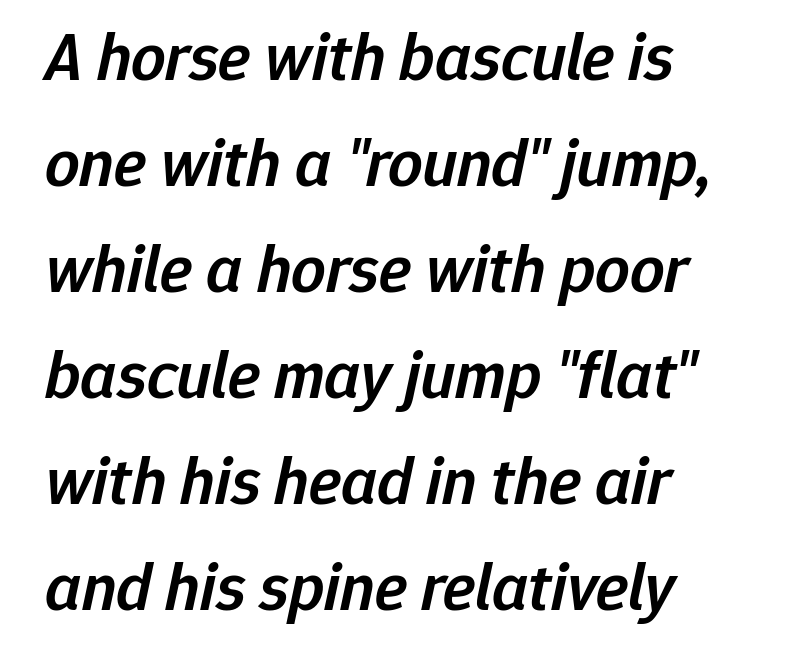
The image shows 68 px semibold type, italic (leaning right); set left-aligned, normal line spacing (1.56x), normal letter spacing, not underlined; low stroke contrast and a medium x-height.
